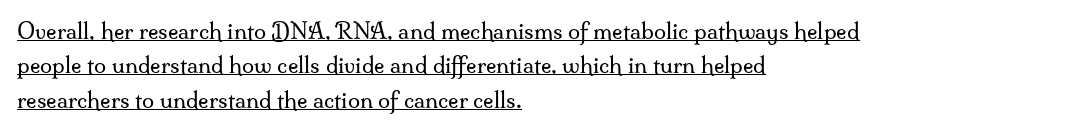
Q: Is the text bold? A: No.
Q: Is the text italic (slanted)? A: No, it is upright.
Q: Is the text underlined? A: Yes.
Q: How is the paragraph aligned? A: Left-aligned.
Q: Is the spacing between letters normal or unusually wide? A: Normal.
Q: Is the spacing between lines tight, normal or loose? A: Normal.
